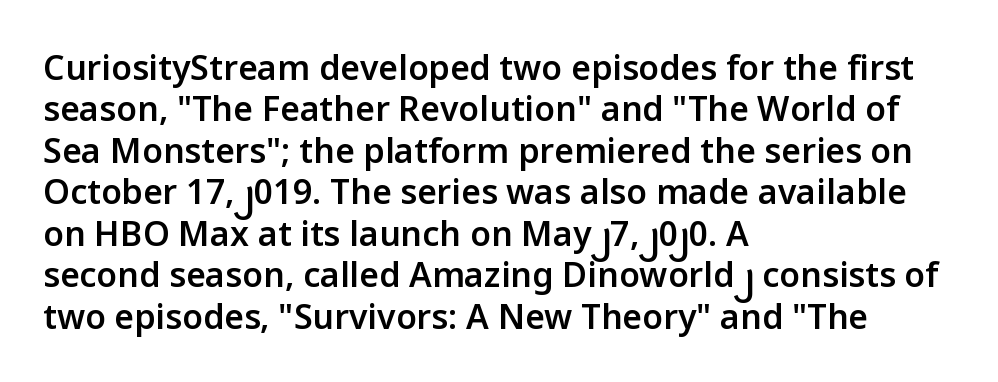
{"serif": "no", "italic": "no", "bold": "semi", "weight": "semibold", "width": "normal", "stroke_contrast": "low", "x_height": "medium", "monospaced": "no", "underline": "no", "align": "left", "line_spacing_ratio": 1.22, "letter_spacing": "normal", "letter_spacing_em": 0.0, "glyph_px": 34}
